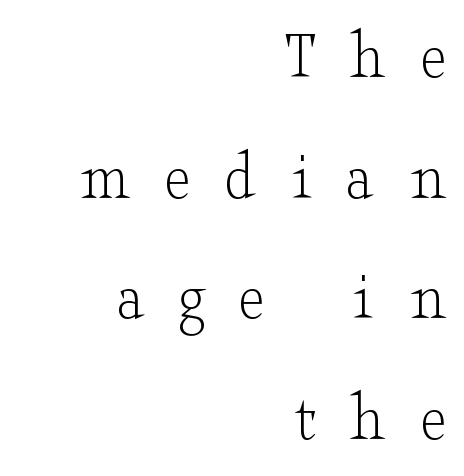
The image shows 71 px light, wide serif type, upright; set right-aligned, normal line spacing (1.7x), unusually wide letter spacing (+0.48 em), not underlined; low stroke contrast and a small x-height.
